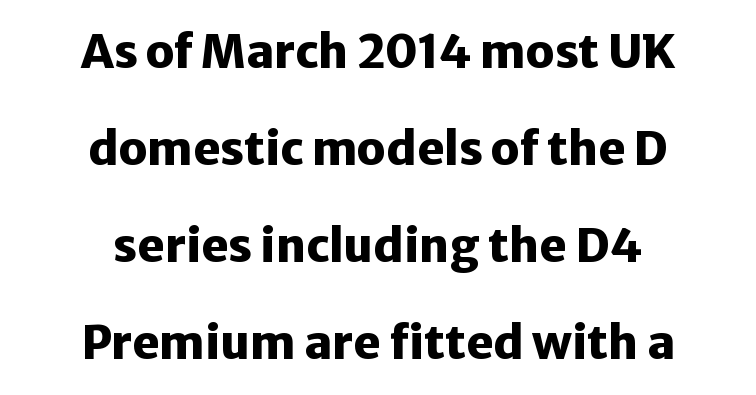
Q: Is the text bold? A: Yes.
Q: Is the text italic (slanted)? A: No, it is upright.
Q: Is the typeface a serif or a sans-serif typeface? A: Sans-serif.
Q: Is the text underlined? A: No.
Q: How is the paragraph aligned? A: Centered.
Q: Is the spacing between letters normal or unusually wide? A: Normal.
Q: Is the spacing between lines tight, normal or loose? A: Loose.
Q: Width (condensed, normal, or wide)? A: Normal.
Q: Stroke contrast? A: Low.
Q: x-height? A: Medium.
Q: Monospaced? A: No.
